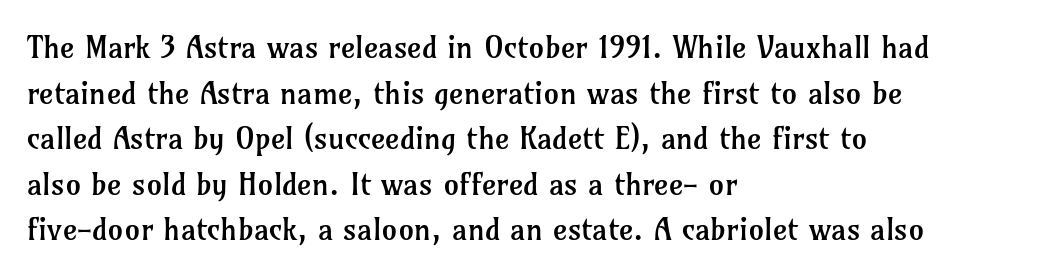
Q: Is the text bold? A: No.
Q: Is the text italic (slanted)? A: No, it is upright.
Q: Is the typeface a serif or a sans-serif typeface? A: Serif.
Q: Is the text underlined? A: No.
Q: How is the paragraph aligned? A: Left-aligned.
Q: Is the spacing between letters normal or unusually wide? A: Normal.
Q: Is the spacing between lines tight, normal or loose? A: Normal.
Q: Width (condensed, normal, or wide)? A: Normal.
Q: Stroke contrast? A: Low.
Q: x-height? A: Medium.
Q: Monospaced? A: No.
